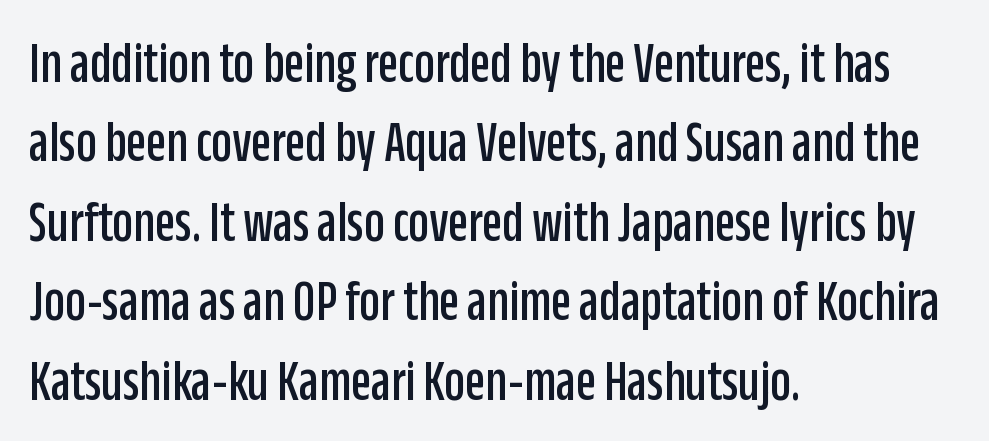
The image shows 58 px condensed sans-serif type, upright; set left-aligned, normal line spacing (1.37x), normal letter spacing, not underlined; low stroke contrast and a large x-height.
